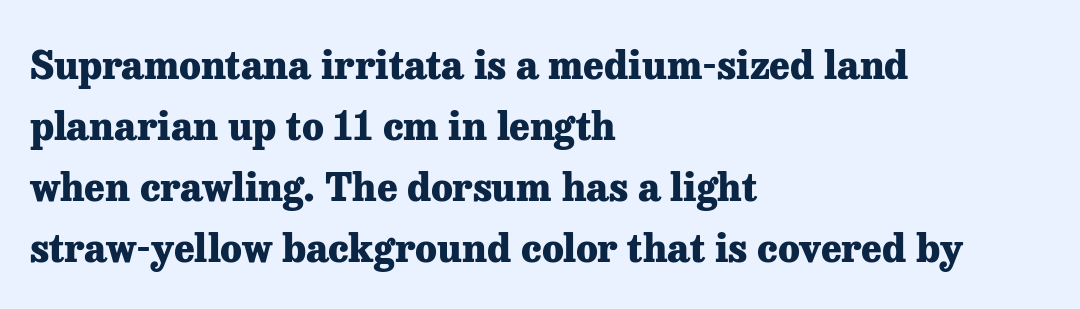
Only glyphs here, with clear space below each row. Plenty of ink on the page — the face is bold. These lines sit exactly where default settings would place them. The face used here is proportionally spaced, like ordinary book or web type. Type style note: has serifs.
